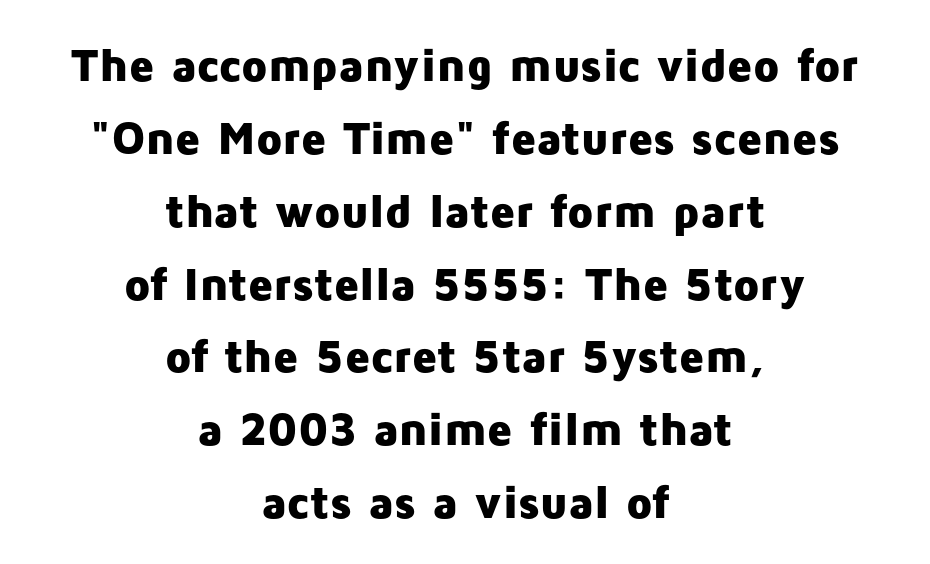
Q: Is the text bold? A: Yes.
Q: Is the text italic (slanted)? A: No, it is upright.
Q: Is the typeface a serif or a sans-serif typeface? A: Sans-serif.
Q: Is the text underlined? A: No.
Q: How is the paragraph aligned? A: Centered.
Q: Is the spacing between letters normal or unusually wide? A: Normal.
Q: Is the spacing between lines tight, normal or loose? A: Normal.
Q: Width (condensed, normal, or wide)? A: Normal.
Q: Stroke contrast? A: Low.
Q: x-height? A: Medium.
Q: Monospaced? A: No.
